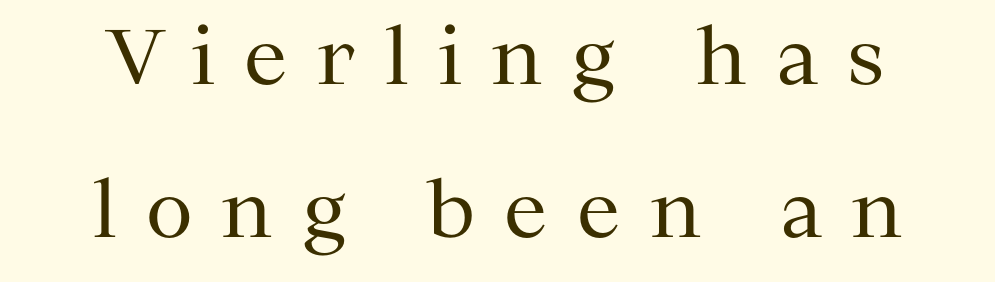
The image shows 77 px regular-weight serif type, upright; set loose line spacing (1.99x), unusually wide letter spacing (+0.38 em), not underlined; medium stroke contrast and a medium x-height.
